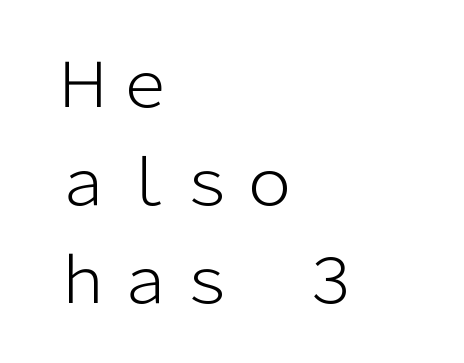
The image shows 62 px light sans-serif type, upright; set left-aligned, normal line spacing (1.58x), normal letter spacing, not underlined; low stroke contrast and a medium x-height.
